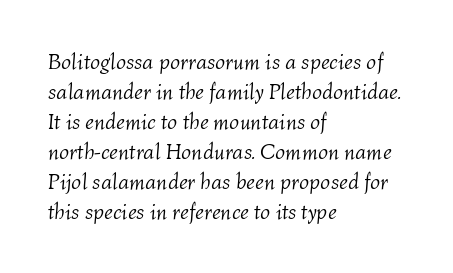
The image shows 22 px text type, italic (leaning right); set left-aligned, normal line spacing (1.36x), normal letter spacing, not underlined.
